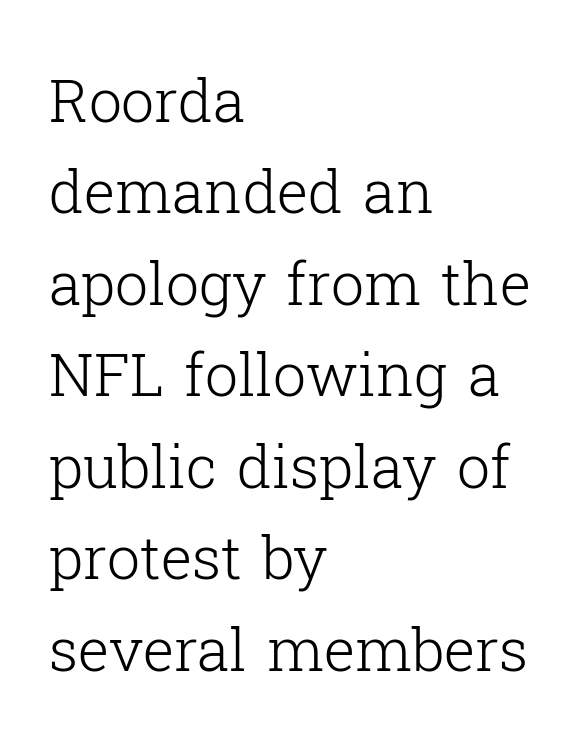
Q: Is the text bold? A: No.
Q: Is the text italic (slanted)? A: No, it is upright.
Q: Is the typeface a serif or a sans-serif typeface? A: Serif.
Q: Is the text underlined? A: No.
Q: How is the paragraph aligned? A: Left-aligned.
Q: Is the spacing between letters normal or unusually wide? A: Normal.
Q: Is the spacing between lines tight, normal or loose? A: Normal.
Q: Width (condensed, normal, or wide)? A: Normal.
Q: Stroke contrast? A: Low.
Q: x-height? A: Medium.
Q: Monospaced? A: No.
